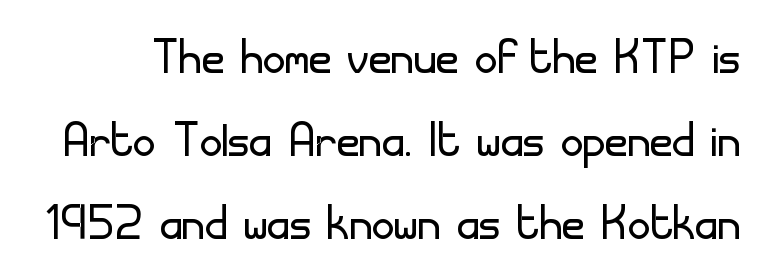
The string is rendered with underlining switched off. The typography opts for an upright posture over an oblique one. This sample keeps an unexceptional amount of space between lines. The strokes carry an ordinary text weight at most. Typographically, this falls in the sans-serif category.
